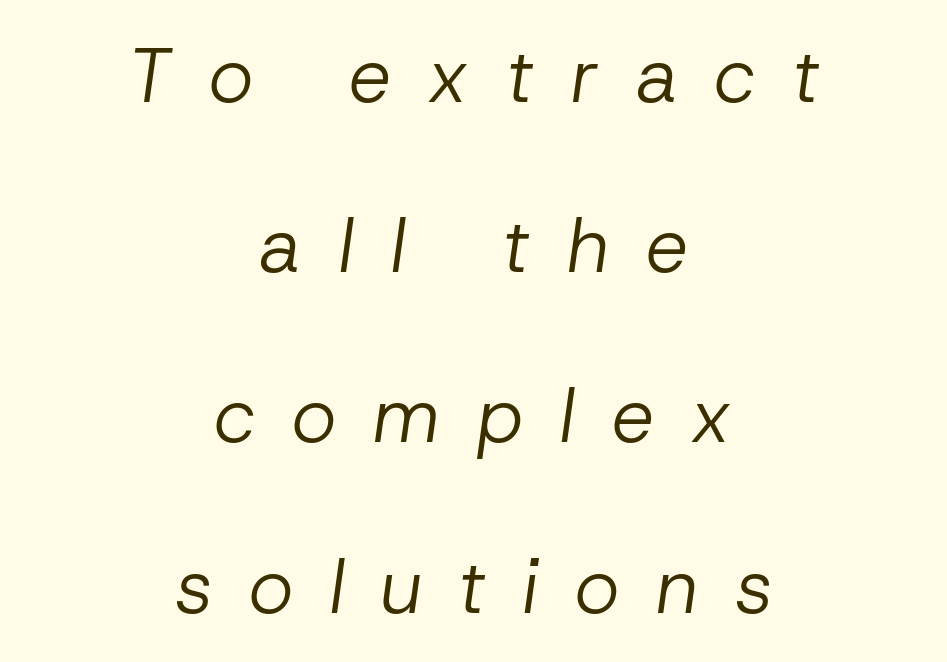
The image shows 76 px regular-weight type, italic (leaning right); set centered, loose line spacing (2.24x), unusually wide letter spacing (+0.48 em), not underlined; low stroke contrast and a medium x-height.
